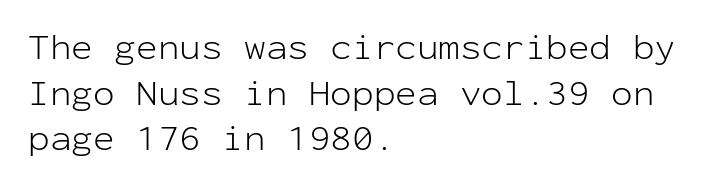
Q: Is the text bold? A: No.
Q: Is the text italic (slanted)? A: No, it is upright.
Q: Is the typeface a serif or a sans-serif typeface? A: Sans-serif.
Q: Is the text underlined? A: No.
Q: How is the paragraph aligned? A: Left-aligned.
Q: Is the spacing between letters normal or unusually wide? A: Normal.
Q: Is the spacing between lines tight, normal or loose? A: Normal.
Q: Width (condensed, normal, or wide)? A: Normal.
Q: Stroke contrast? A: Low.
Q: x-height? A: Medium.
Q: Monospaced? A: Yes.
